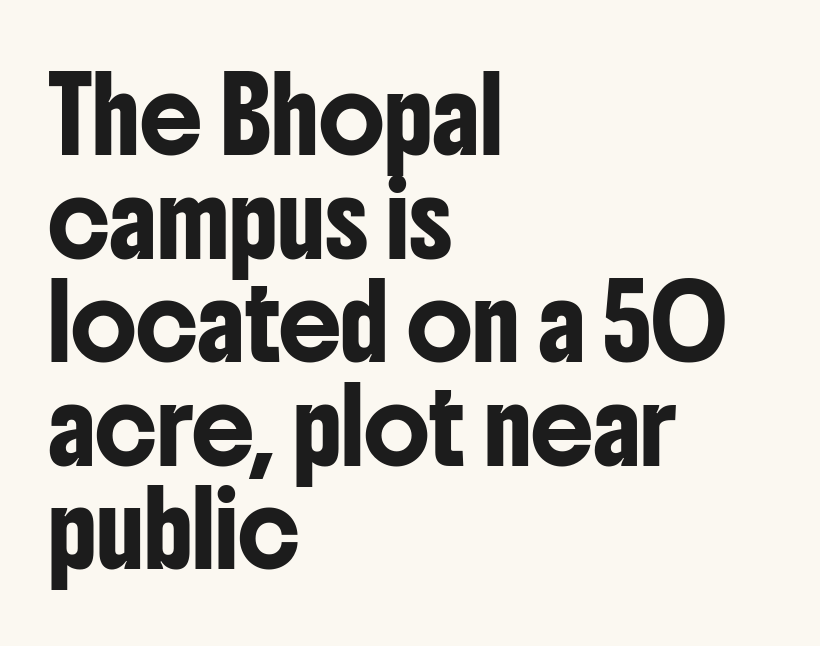
Q: Is the text italic (slanted)? A: No, it is upright.
Q: Is the typeface a serif or a sans-serif typeface? A: Sans-serif.
Q: Is the text underlined? A: No.
Q: How is the paragraph aligned? A: Left-aligned.
Q: Is the spacing between letters normal or unusually wide? A: Normal.
Q: Is the spacing between lines tight, normal or loose? A: Normal.
Q: Width (condensed, normal, or wide)? A: Condensed.
Q: Stroke contrast? A: Low.
Q: x-height? A: Medium.
Q: Monospaced? A: No.
